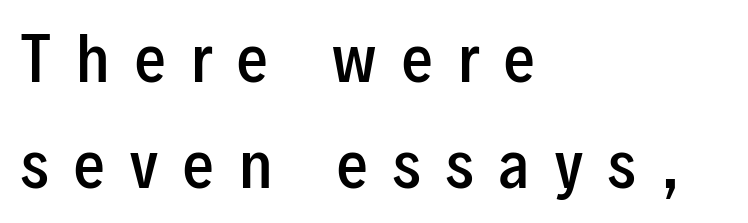
{"serif": "no", "italic": "no", "bold": "semi", "weight": "semibold", "width": "condensed", "stroke_contrast": "low", "x_height": "medium", "monospaced": "no", "underline": "no", "align": "left", "line_spacing_ratio": 1.73, "letter_spacing": "wide", "letter_spacing_em": 0.42, "glyph_px": 61}
